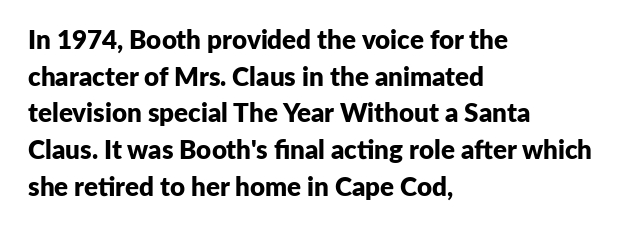
Q: Is the text bold? A: Yes.
Q: Is the text italic (slanted)? A: No, it is upright.
Q: Is the text underlined? A: No.
Q: How is the paragraph aligned? A: Left-aligned.
Q: Is the spacing between letters normal or unusually wide? A: Normal.
Q: Is the spacing between lines tight, normal or loose? A: Normal.
